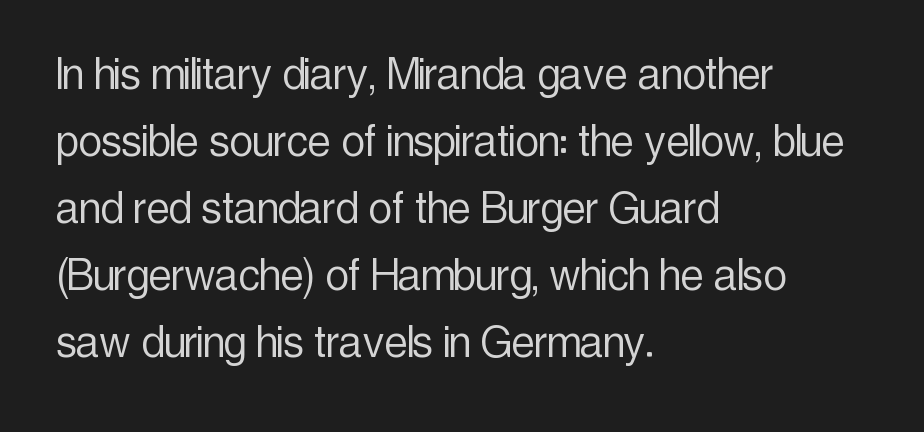
{"serif": "no", "italic": "no", "bold": "no", "weight": "light", "width": "condensed", "x_height": "medium", "monospaced": "no", "underline": "no", "align": "left", "line_spacing": "normal", "line_spacing_ratio": 1.29, "letter_spacing": "normal", "letter_spacing_em": 0.0, "glyph_px": 52}
